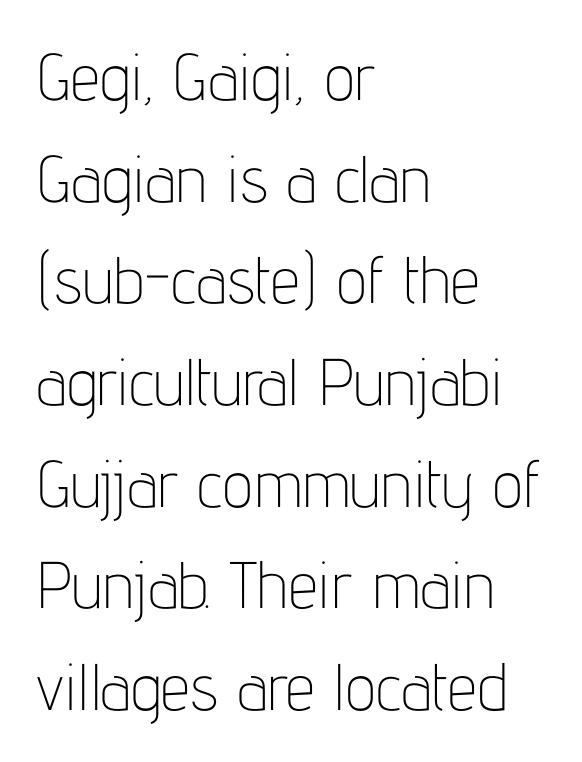
Q: Is the text bold? A: No.
Q: Is the text italic (slanted)? A: No, it is upright.
Q: Is the typeface a serif or a sans-serif typeface? A: Sans-serif.
Q: Is the text underlined? A: No.
Q: How is the paragraph aligned? A: Left-aligned.
Q: Is the spacing between letters normal or unusually wide? A: Normal.
Q: Is the spacing between lines tight, normal or loose? A: Normal.
Q: Width (condensed, normal, or wide)? A: Condensed.
Q: Stroke contrast? A: Low.
Q: x-height? A: Medium.
Q: Monospaced? A: No.
